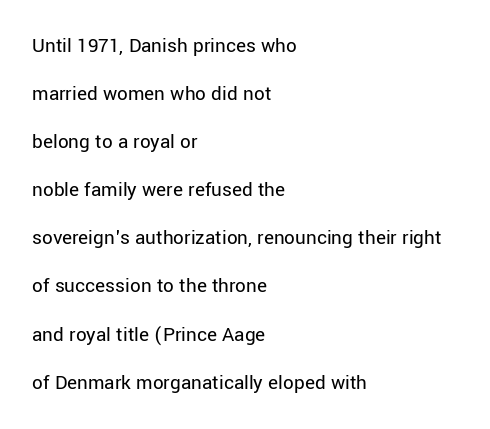
{"italic": "no", "bold": "no", "underline": "no", "align": "left", "line_spacing": "loose", "line_spacing_ratio": 2.29, "letter_spacing": "normal", "letter_spacing_em": 0.0, "glyph_px": 21}
